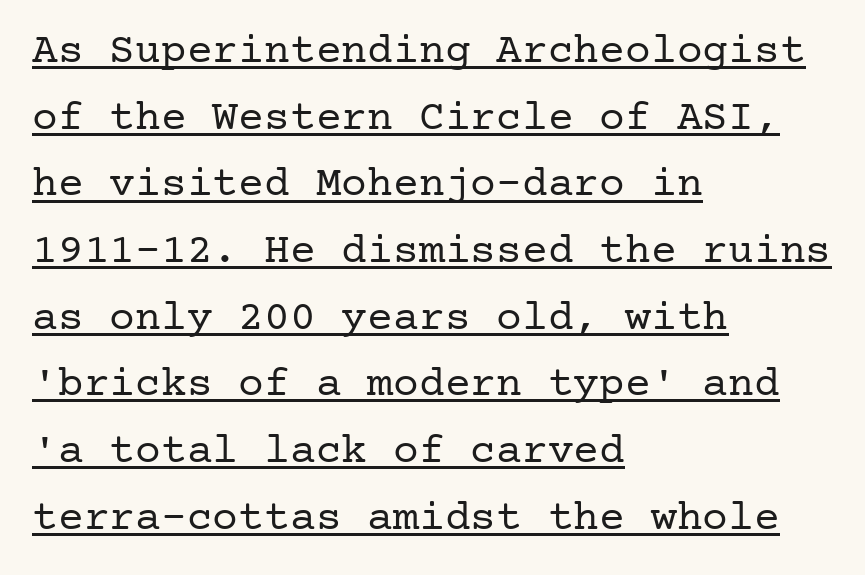
Rendered with straight, roman letterforms. Looks like someone drew a line under every word here. Caption: standard tracking, unaltered. No heavy texture on the line: the type isn't bold. Where is the straight margin? On the left. The space between consecutive lines is moderate.
